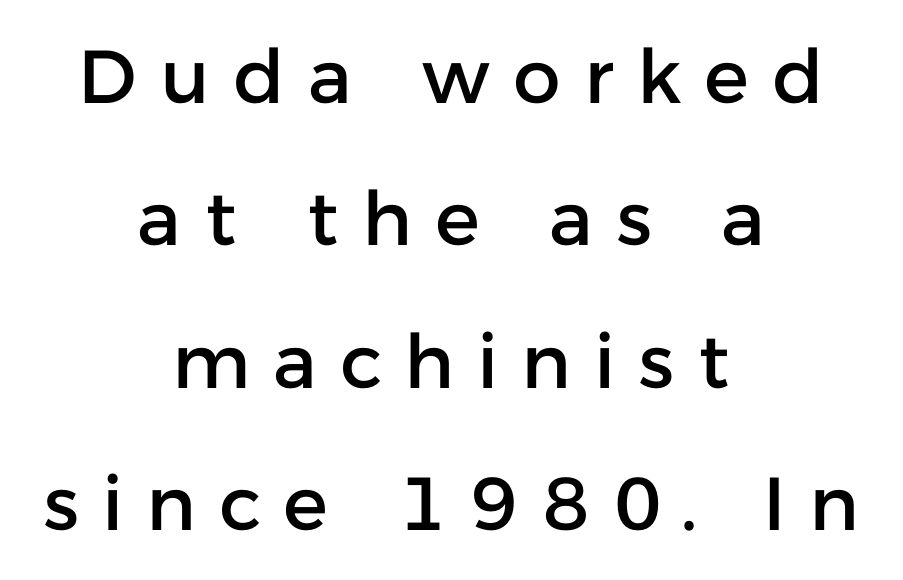
The image shows 75 px sans-serif type, upright; set centered, loose line spacing (1.9x), unusually wide letter spacing (+0.32 em), not underlined; low stroke contrast and a medium x-height.
